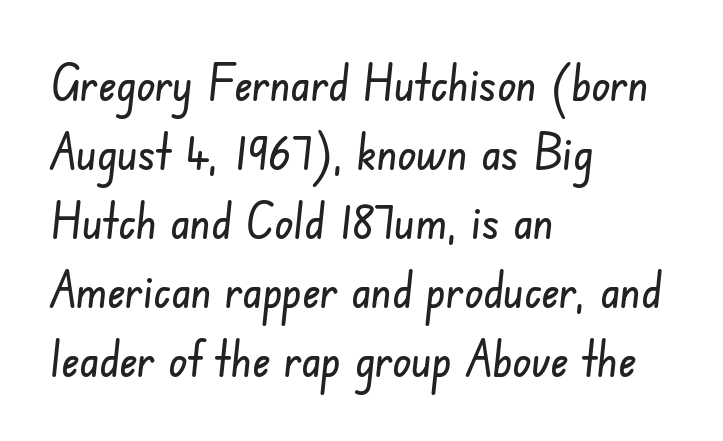
The image shows 49 px condensed sans-serif type; set left-aligned, normal line spacing (1.41x), normal letter spacing, not underlined; low stroke contrast and a small x-height.
